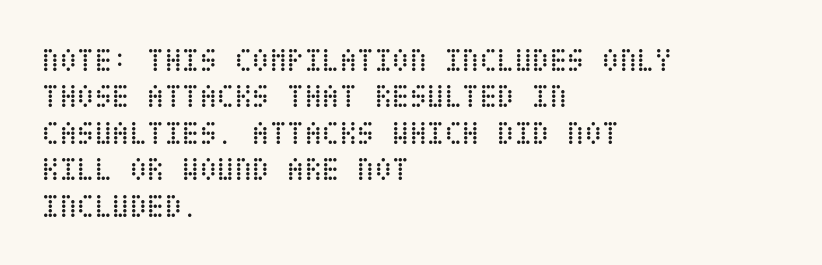
The letterforms sit shoulder to shoulder at normal distance. Is the block centered? No — it sits flush against the left margin. The area under the type is left untouched. This sample uses an upright cut, with every glyph sitting square on the baseline.
